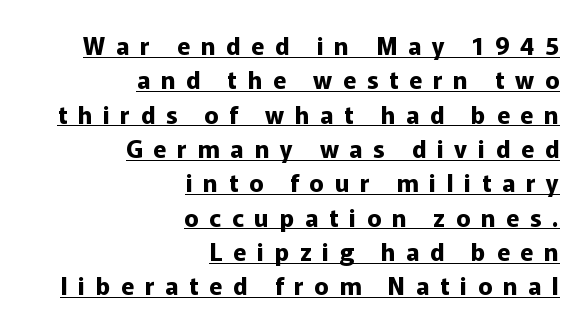
{"italic": "no", "bold": "yes", "underline": "yes", "align": "right", "line_spacing": "normal", "line_spacing_ratio": 1.43, "letter_spacing": "wide", "letter_spacing_em": 0.45, "glyph_px": 24}
